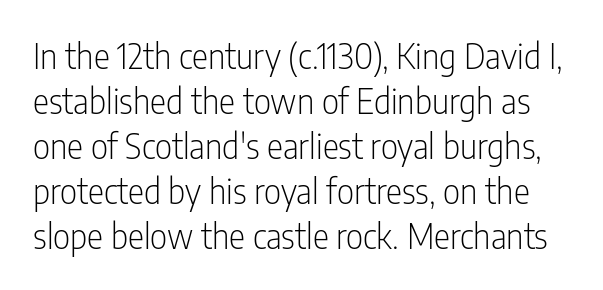
{"serif": "no", "italic": "no", "bold": "no", "weight": "light", "width": "condensed", "stroke_contrast": "low", "x_height": "medium", "monospaced": "no", "underline": "no", "line_spacing": "normal", "line_spacing_ratio": 1.32, "letter_spacing": "normal", "letter_spacing_em": 0.0, "glyph_px": 34}
